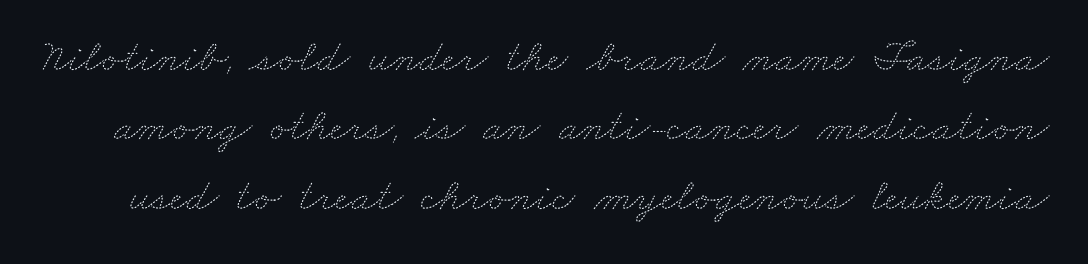
The image shows 46 px thin, wide type; set normal line spacing (1.51x), normal letter spacing, not underlined; medium stroke contrast and a small x-height.
